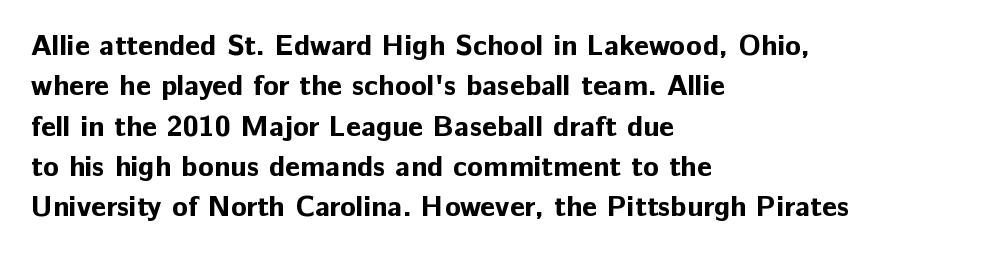
Q: Is the text bold? A: Yes.
Q: Is the text italic (slanted)? A: No, it is upright.
Q: Is the typeface a serif or a sans-serif typeface? A: Sans-serif.
Q: Is the text underlined? A: No.
Q: How is the paragraph aligned? A: Left-aligned.
Q: Is the spacing between letters normal or unusually wide? A: Normal.
Q: Is the spacing between lines tight, normal or loose? A: Normal.
Q: Width (condensed, normal, or wide)? A: Normal.
Q: Stroke contrast? A: Low.
Q: x-height? A: Medium.
Q: Monospaced? A: No.
